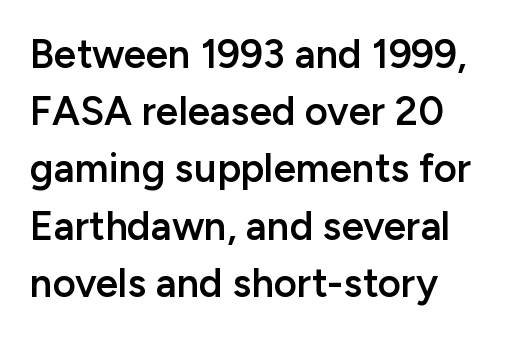
The image shows 40 px semibold sans-serif type, upright; set normal line spacing (1.43x), normal letter spacing, not underlined; low stroke contrast and a medium x-height.
